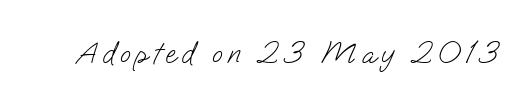
The image shows 31 px light sans-serif type; set not underlined; low stroke contrast and a small x-height.
